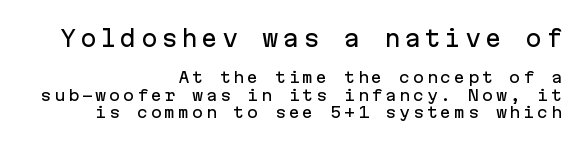
{"italic": "no", "underline": "no", "align": "right", "line_spacing_ratio": 1.17, "larger_block": "first", "size_ratio": 1.47, "glyph_px": 22}
